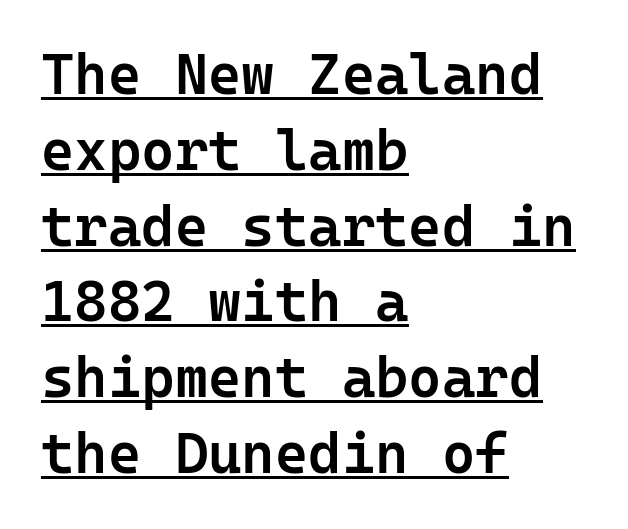
Words appear dense and cohesive because spacing is normal. Stems and bowls a touch heavier than normal — semibold. Teacher's note: observe the even left margin — that is flush-left alignment. Notice how a bar underscores the lettering throughout.
